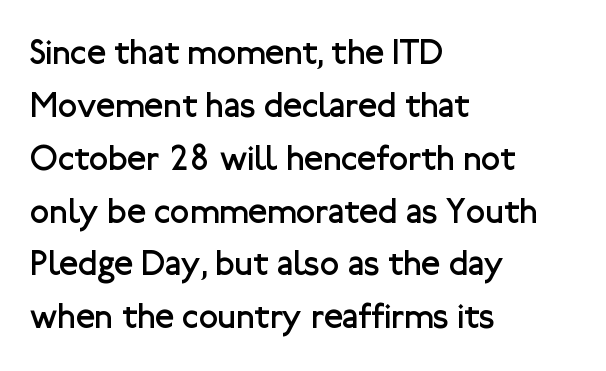
The font sits on the lighter half of the weight spectrum, regular included. Do the characters align in a grid? No, the font is proportional. Regarding serifs, this sample does without them. Notice how the passage keeps a crisp vertical edge on the left only.
